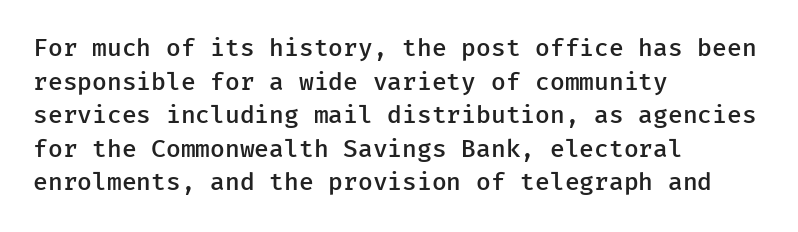
{"italic": "no", "bold": "semi", "underline": "no", "align": "left", "line_spacing": "normal", "line_spacing_ratio": 1.4, "letter_spacing": "normal", "letter_spacing_em": 0.0, "glyph_px": 24}
